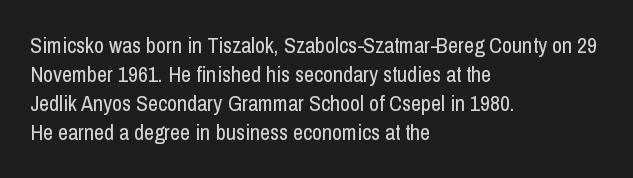
{"italic": "no", "bold": "no", "underline": "no", "align": "left", "line_spacing": "normal", "line_spacing_ratio": 1.32, "letter_spacing": "normal", "letter_spacing_em": 0.0, "glyph_px": 22}
